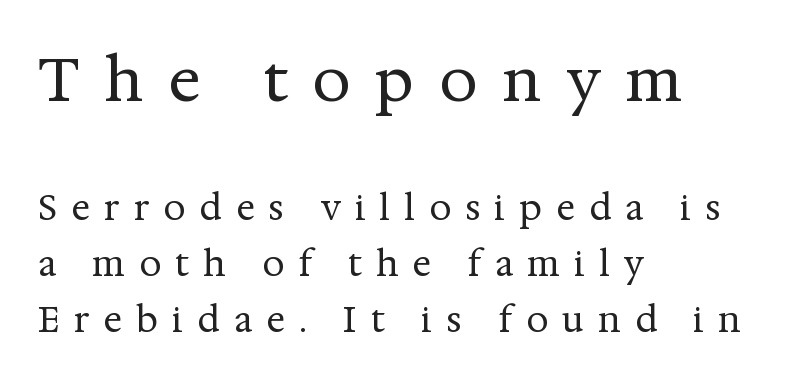
Q: Is the text bold? A: No.
Q: Is the text italic (slanted)? A: No, it is upright.
Q: Is the typeface a serif or a sans-serif typeface? A: Serif.
Q: Is the text underlined? A: No.
Q: How is the paragraph aligned? A: Left-aligned.
Q: Is the spacing between letters normal or unusually wide? A: Unusually wide.
Q: Is the spacing between lines tight, normal or loose? A: Normal.
Q: Which block of text is set in a larger size, the first (top) or the second (bottom)? A: The first (top) one.
Q: Width (condensed, normal, or wide)? A: Normal.
Q: Stroke contrast? A: Medium.
Q: x-height? A: Medium.
Q: Monospaced? A: No.
